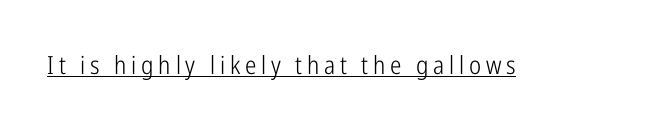
Stems here are at most as thick as an everyday book face. The specimen reads as upright at a glance. Underlining? Definitely there.
